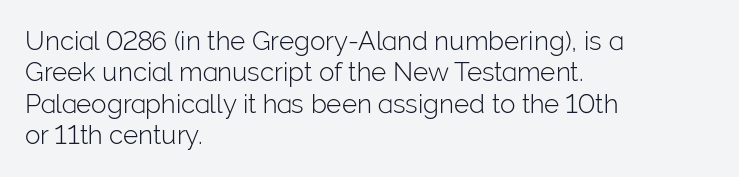
The image shows 26 px text type, upright; set left-aligned, line spacing 1.21x, normal letter spacing, not underlined.
